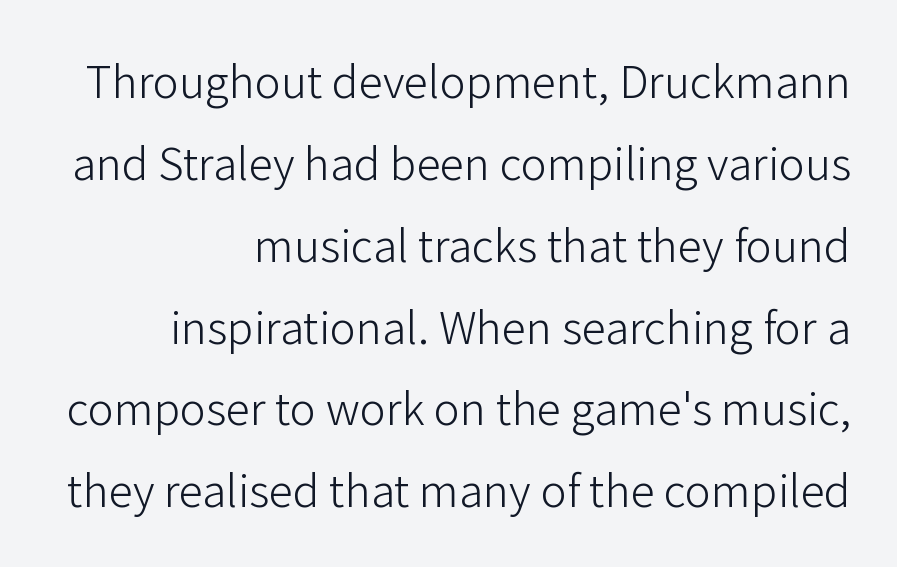
The image shows 44 px light sans-serif type, upright; set right-aligned, line spacing 1.86x, normal letter spacing, not underlined; low stroke contrast and a medium x-height.
